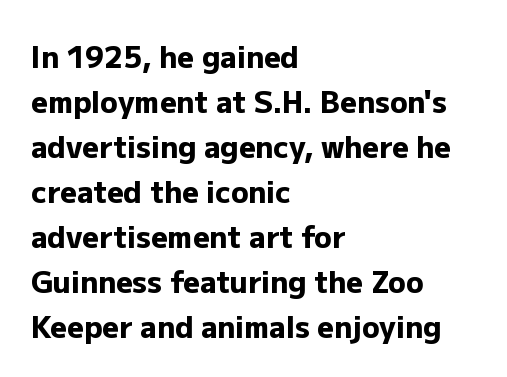
The image shows 29 px heavy sans-serif type, upright; set left-aligned, normal line spacing (1.55x), normal letter spacing, not underlined; low stroke contrast and a medium x-height.
